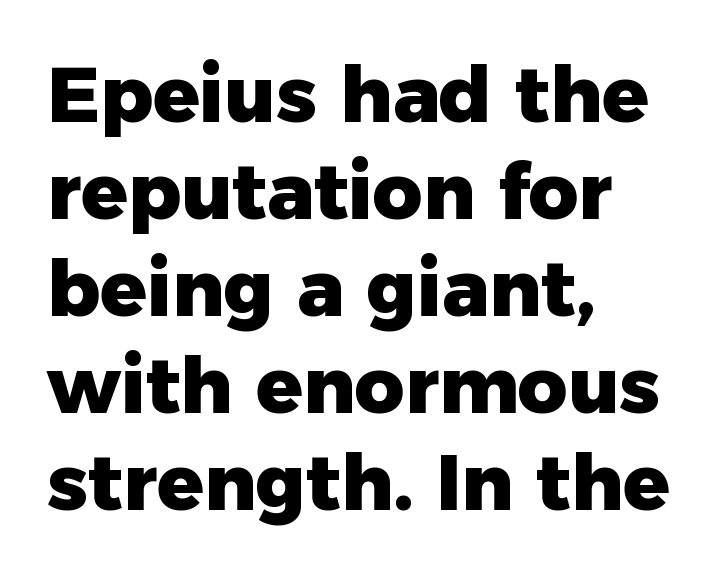
{"serif": "no", "italic": "no", "bold": "yes", "weight": "heavy", "width": "normal", "stroke_contrast": "low", "x_height": "medium", "monospaced": "no", "underline": "no", "align": "left", "line_spacing": "normal", "line_spacing_ratio": 1.26, "letter_spacing": "normal", "letter_spacing_em": 0.0, "glyph_px": 77}
